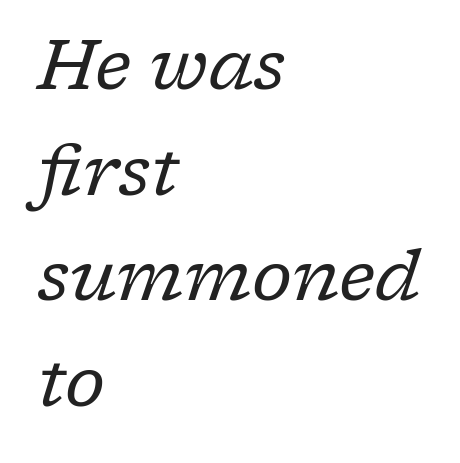
Students, observe: this is what conventionally led text looks like. You could call the tracking neutral — neither tight nor loose. The space directly below the letters is spotless. Rendered with sloped, italic letterforms.
